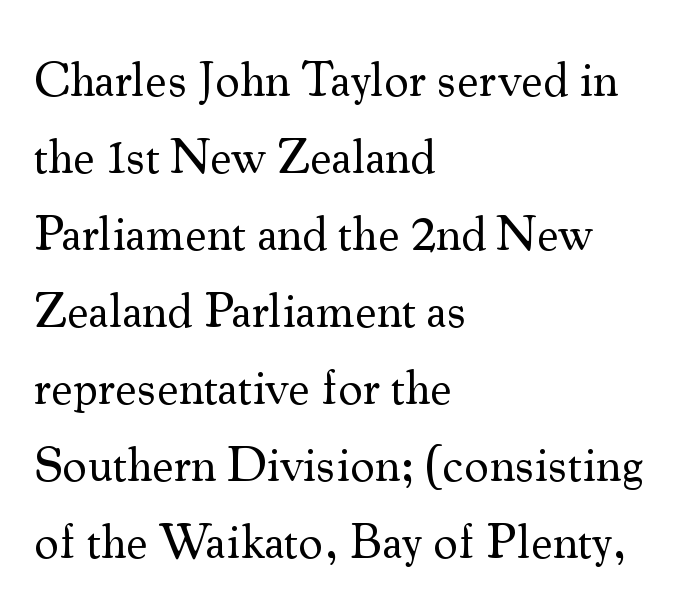
Is the type heavy? It reads as light-to-regular instead. The face used here is rendered with its standard letterfit. Teacher's note: observe the even left margin — that is flush-left alignment. Words float on clear page, feet unadorned.
